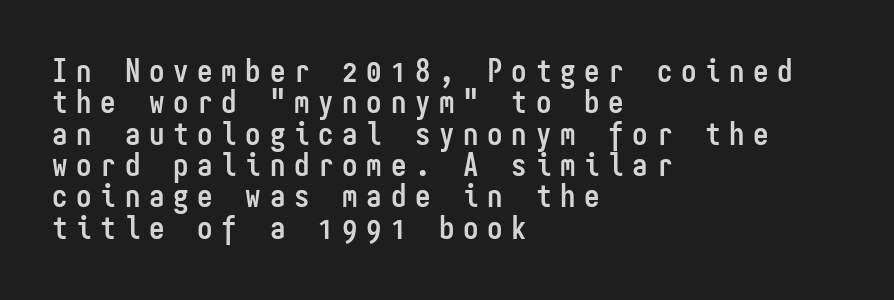
{"serif": "no", "italic": "no", "bold": "yes", "weight": "semibold", "width": "condensed", "stroke_contrast": "low", "x_height": "medium", "monospaced": "yes", "underline": "no", "align": "left", "line_spacing": "tight", "line_spacing_ratio": 1.01, "letter_spacing": "wide", "letter_spacing_em": 0.28, "glyph_px": 31}
